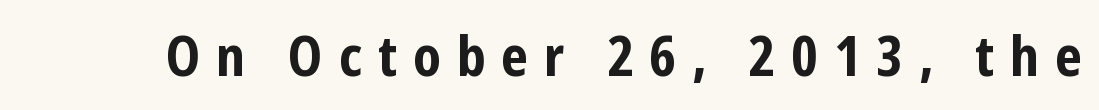
Q: Is the text bold? A: Yes.
Q: Is the text italic (slanted)? A: No, it is upright.
Q: Is the typeface a serif or a sans-serif typeface? A: Sans-serif.
Q: Is the text underlined? A: No.
Q: Is the spacing between letters normal or unusually wide? A: Unusually wide.
Q: Width (condensed, normal, or wide)? A: Condensed.
Q: Stroke contrast? A: Low.
Q: x-height? A: Medium.
Q: Monospaced? A: No.
